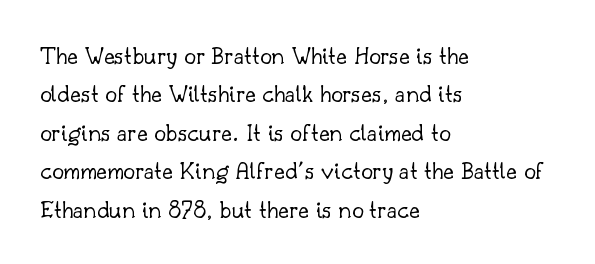
{"italic": "no", "bold": "no", "underline": "no", "align": "left", "line_spacing": "normal", "line_spacing_ratio": 1.48, "letter_spacing": "normal", "letter_spacing_em": 0.0, "glyph_px": 26}
